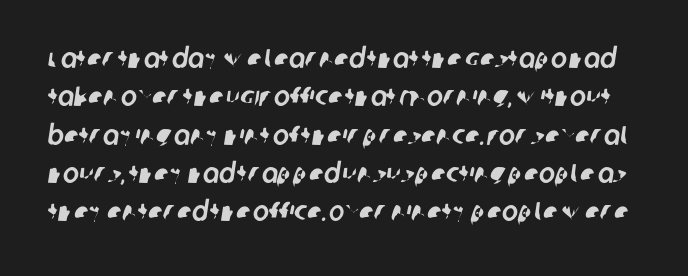
{"underline": "no", "line_spacing": "normal", "line_spacing_ratio": 1.42, "letter_spacing": "normal", "letter_spacing_em": 0.0, "glyph_px": 27}
